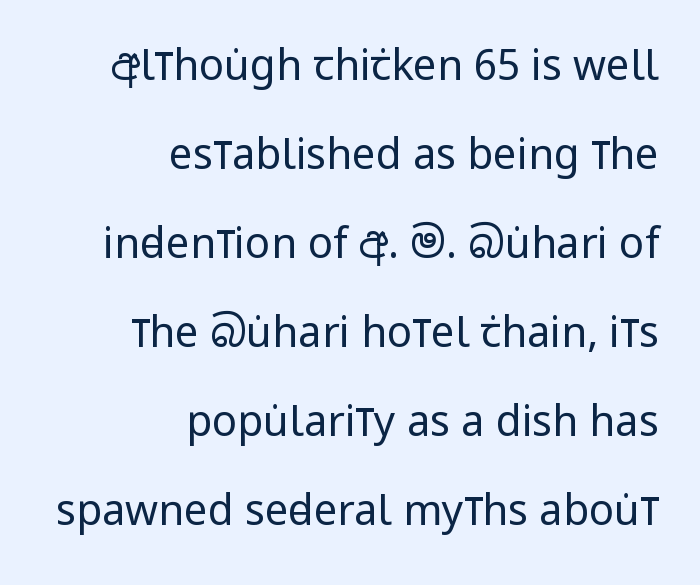
Stroke thickness stays within the range of a standard reading face or lighter. Each new line begins a long way beneath the previous one. This is sans-serif lettering, the kind often seen on screens and signage. Right-aligned paragraph, ragged on the left.
